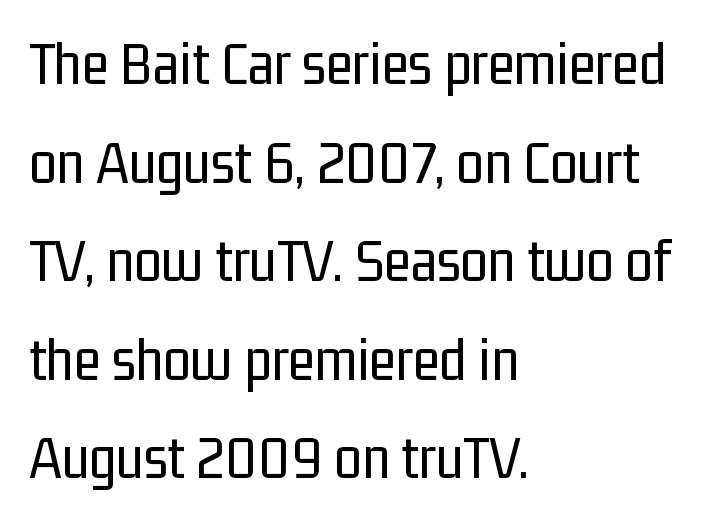
The vertical gap from one line to the next is medium. Is the block centered? No — it sits flush against the left margin. Are there feet on the stems? There aren't — it's a sans. Bold? No — there's no thickening of the strokes. Nobody touched the tracking dial on this one. Rule under the text: the space is simply empty.
